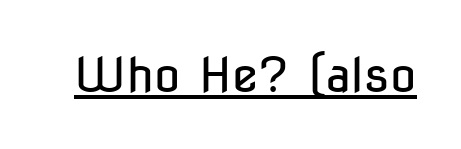
{"serif": "no", "italic": "no", "bold": "no", "weight": "regular", "width": "condensed", "stroke_contrast": "low", "x_height": "medium", "monospaced": "no", "underline": "yes", "letter_spacing": "normal", "letter_spacing_em": 0.0, "glyph_px": 48}
